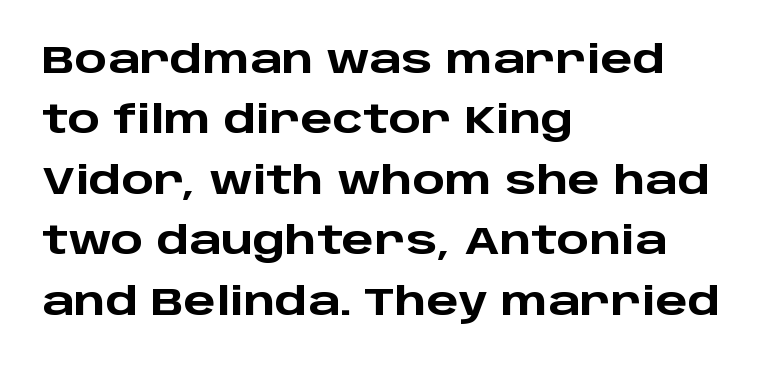
The image shows 38 px heavy, wide sans-serif type, upright; set left-aligned, normal line spacing (1.59x), normal letter spacing, not underlined; low stroke contrast and a large x-height.
